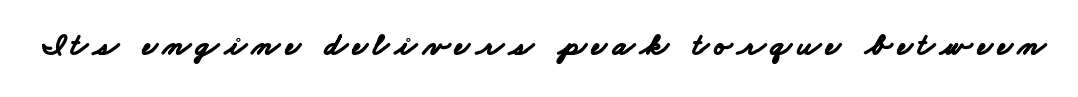
Serifs: no, the terminals of the letterforms are clean. The specimen omits any rule beneath the text block's lines. A dark, heavy texture on the line: the type is bold. The passage shown is typed in a proportional face where columns would drift.
